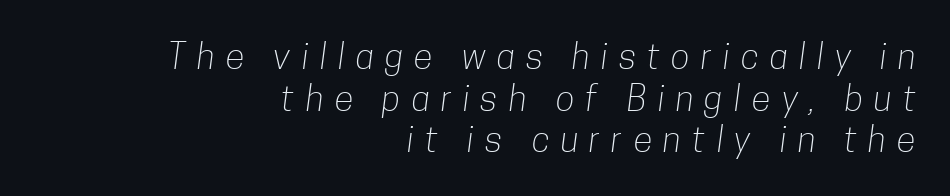
Q: Is the text bold? A: No.
Q: Is the typeface a serif or a sans-serif typeface? A: Sans-serif.
Q: Is the text underlined? A: No.
Q: How is the paragraph aligned? A: Right-aligned.
Q: Is the spacing between letters normal or unusually wide? A: Unusually wide.
Q: Width (condensed, normal, or wide)? A: Condensed.
Q: Stroke contrast? A: Low.
Q: x-height? A: Medium.
Q: Monospaced? A: No.
